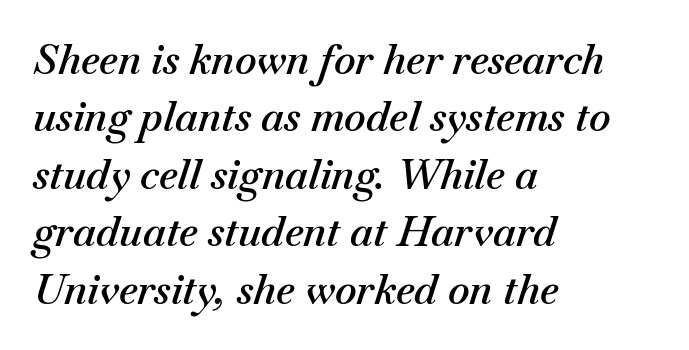
Q: Is the text bold? A: Semi-bold.
Q: Is the text italic (slanted)? A: Yes, it leans right by about 18 degrees.
Q: Is the text underlined? A: No.
Q: How is the paragraph aligned? A: Left-aligned.
Q: Is the spacing between letters normal or unusually wide? A: Normal.
Q: Is the spacing between lines tight, normal or loose? A: Normal.
Q: Width (condensed, normal, or wide)? A: Normal.
Q: Stroke contrast? A: Medium.
Q: x-height? A: Small.
Q: Monospaced? A: No.
